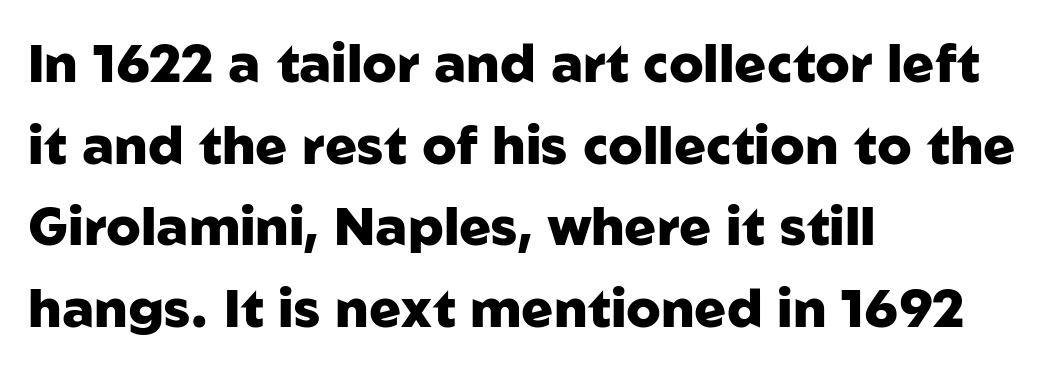
The image shows 53 px heavy sans-serif type, upright; set left-aligned, normal line spacing (1.54x), normal letter spacing, not underlined; low stroke contrast and a medium x-height.
